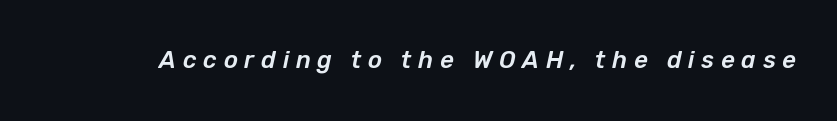
The image shows 24 px text type, italic (leaning right); set unusually wide letter spacing (+0.28 em), not underlined.
